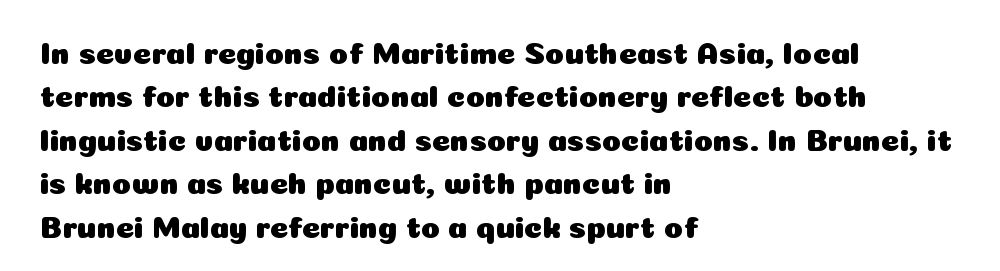
Q: Is the text italic (slanted)? A: No, it is upright.
Q: Is the typeface a serif or a sans-serif typeface? A: Sans-serif.
Q: Is the text underlined? A: No.
Q: How is the paragraph aligned? A: Left-aligned.
Q: Is the spacing between letters normal or unusually wide? A: Normal.
Q: Is the spacing between lines tight, normal or loose? A: Normal.
Q: Width (condensed, normal, or wide)? A: Normal.
Q: Stroke contrast? A: Low.
Q: x-height? A: Medium.
Q: Monospaced? A: No.
